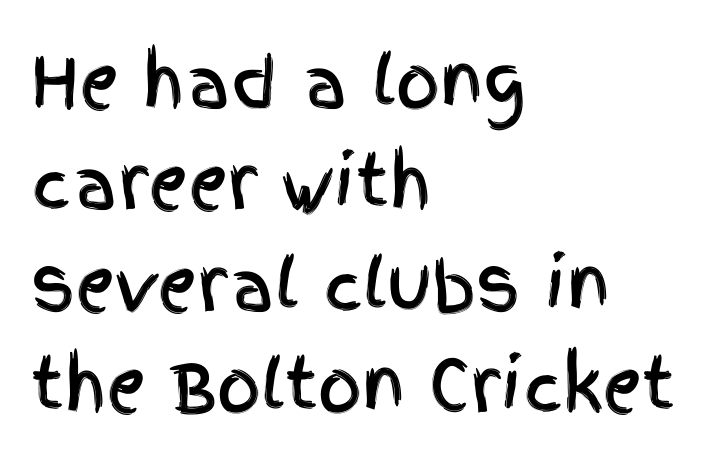
The image shows 69 px condensed sans-serif type, upright; set left-aligned, normal line spacing (1.47x), normal letter spacing, not underlined; a large x-height.
